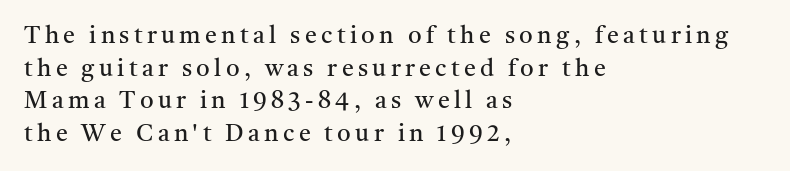
Stem width sits at or under what a default text font uses. A student would call this left alignment; a typographer would say flush left, rag right. Rule under the text: the space is simply empty. Unlike italic type, these characters show no tilt at all. The space between consecutive lines is moderate.
